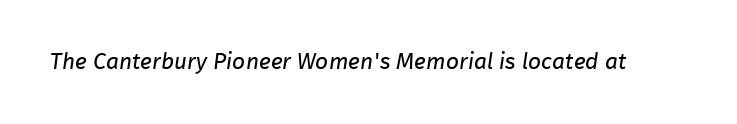
The image shows 23 px text type; set normal letter spacing, not underlined.
